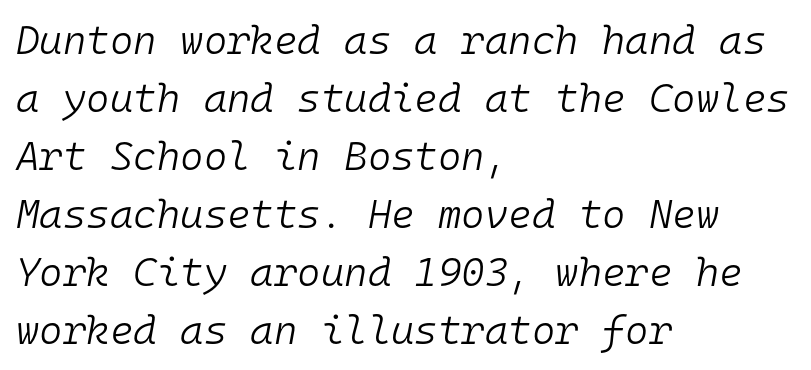
Here the designer chose a console-style face with uniform glyph widths. The rendering keeps characters at their native spacing. A light-to-regular cut is what we see here. The lines in this sample share a left origin and differ only in where they stop.
